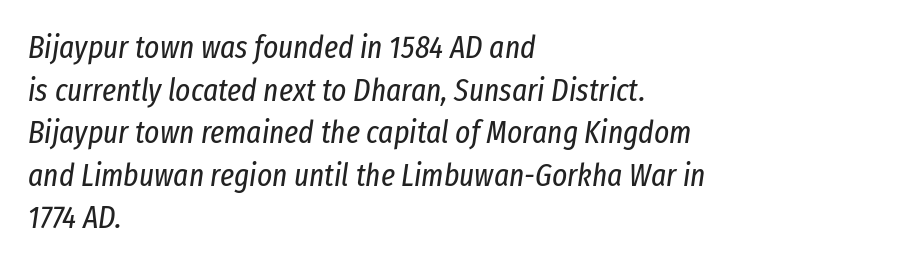
Looks like regular typesetting: each glyph gets only the width it needs. A classic flush-left, rag-right setting is used for this passage. Letter spacing: default. Descender tails drop into unmarked territory. Vertical stems look standard width or narrower in stroke.
